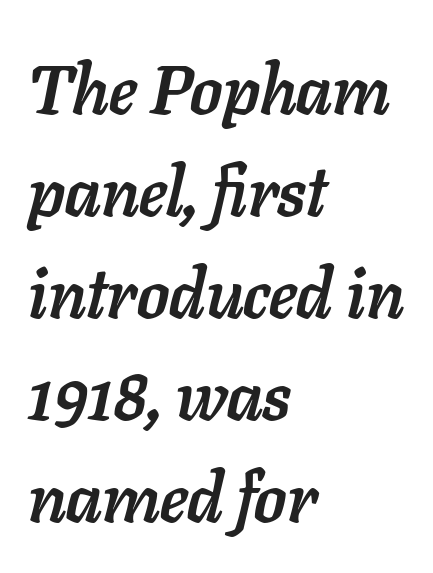
The image shows 69 px semibold type, italic (leaning right); set left-aligned, normal line spacing (1.48x), normal letter spacing, not underlined; low stroke contrast and a medium x-height.
